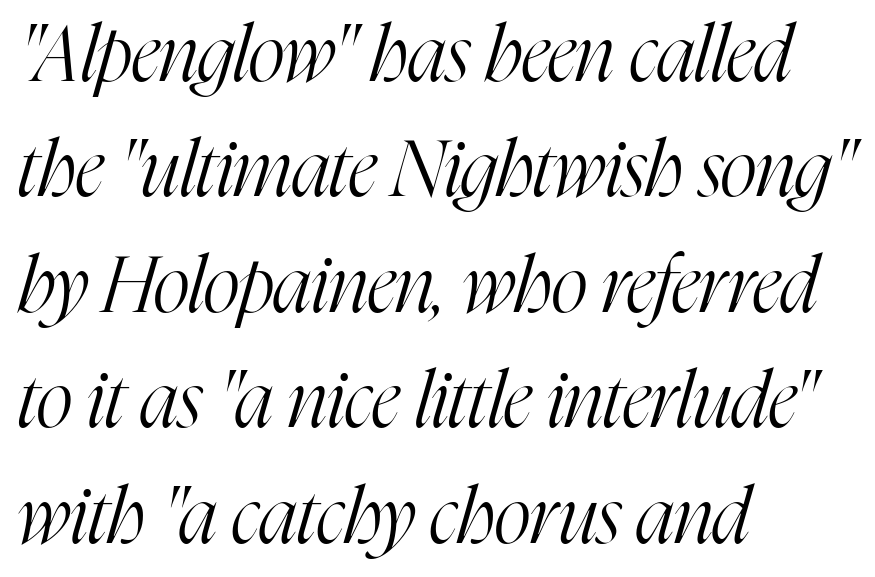
Vertical spacing — default. This sample has the flowing, uneven cadence of proportional lettering. Is the stroke heavy? The answer is a plain regular-or-lighter. What kind of face is this? One with serifs.
